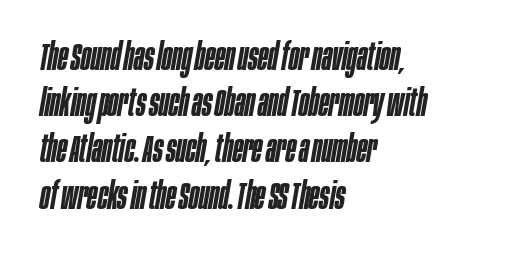
{"italic": "yes", "lean": "right", "slant_degrees": 10, "bold": "semi", "weight": "semibold", "width": "condensed", "stroke_contrast": "low", "x_height": "large", "monospaced": "no", "underline": "no", "align": "left", "line_spacing": "normal", "line_spacing_ratio": 1.25, "letter_spacing": "normal", "letter_spacing_em": 0.0, "glyph_px": 37}
